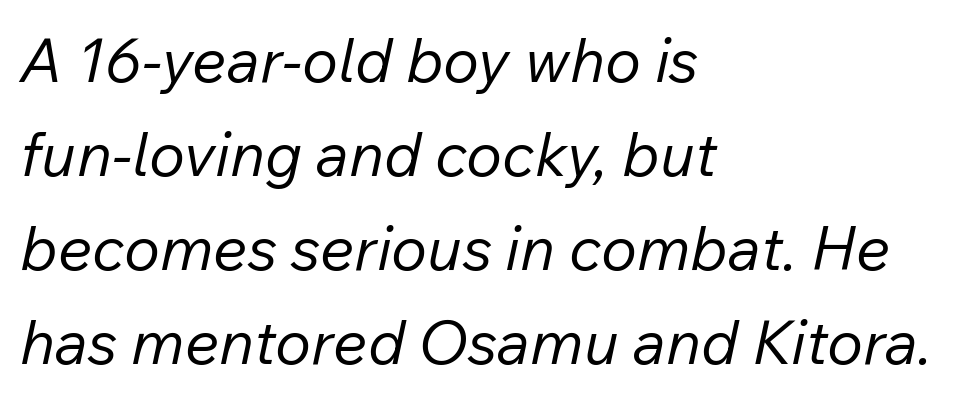
{"italic": "yes", "lean": "right", "slant_degrees": 12, "bold": "no", "weight": "regular", "width": "normal", "stroke_contrast": "low", "x_height": "medium", "monospaced": "no", "underline": "no", "align": "left", "line_spacing": "normal", "line_spacing_ratio": 1.54, "letter_spacing": "normal", "letter_spacing_em": 0.0, "glyph_px": 61}
